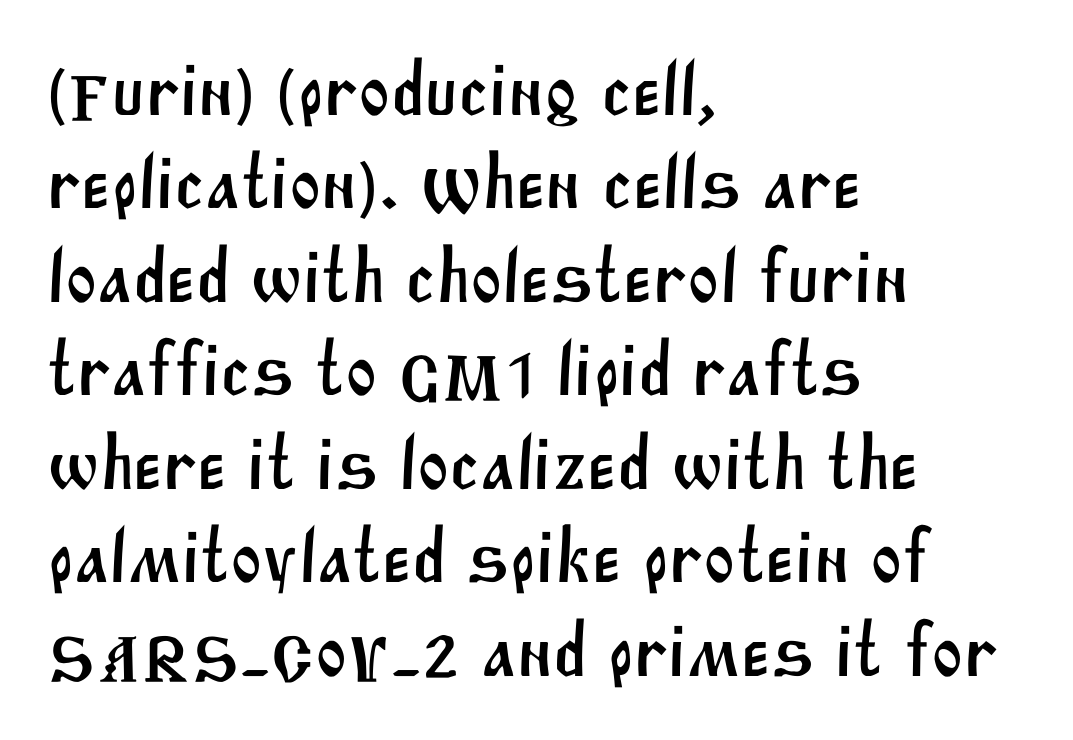
The characters display no serif detailing; their extremities are plain. The glyphs are unaccompanied by any horizontal stroke below them. Every row of glyphs begins at an identical x-position on the left. Tracking here is standard; glyphs follow each other at the usual distance. Is this a fixed-width face? No — the glyphs have proportional, varying widths.
